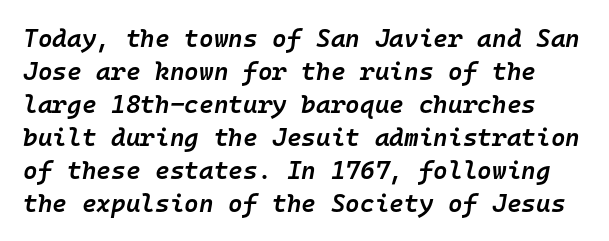
The image shows 25 px text type, italic (leaning right); set normal line spacing (1.32x), normal letter spacing, not underlined.
